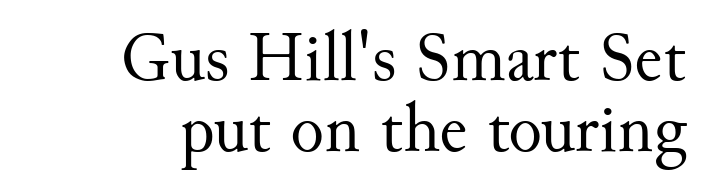
{"serif": "yes", "italic": "no", "bold": "no", "weight": "regular", "width": "normal", "stroke_contrast": "medium", "x_height": "small", "monospaced": "no", "underline": "no", "line_spacing": "tight", "line_spacing_ratio": 1.01, "letter_spacing": "normal", "letter_spacing_em": 0.0, "glyph_px": 70}
